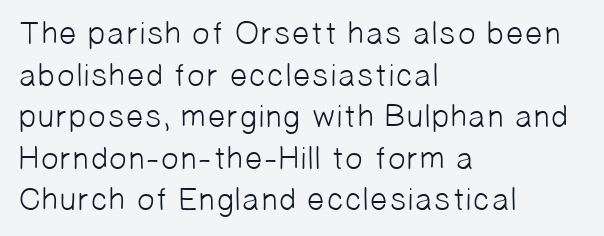
{"serif": "no", "bold": "no", "weight": "light", "width": "normal", "stroke_contrast": "low", "x_height": "medium", "monospaced": "no", "underline": "no", "align": "left", "line_spacing": "normal", "line_spacing_ratio": 1.3, "letter_spacing": "normal", "letter_spacing_em": 0.0, "glyph_px": 32}
